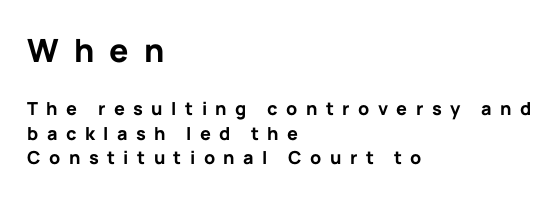
The image shows 32 px bold sans-serif type, upright; set left-aligned, normal line spacing (1.34x), unusually wide letter spacing (+0.47 em), not underlined; the first (top) block is 1.78x larger; low stroke contrast and a medium x-height.
